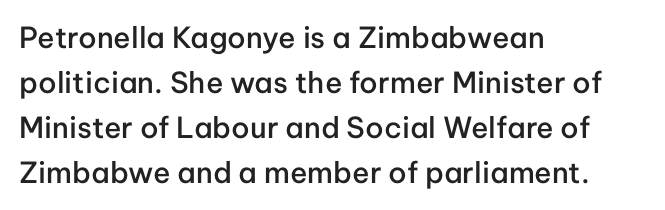
A typesetter would call this proportional, since set widths differ per character. The passage shown is typeset with a sans-serif family. Italic? Not at all — the glyphs are vertical. A typesetter would call this leading conventional body-copy spacing.
